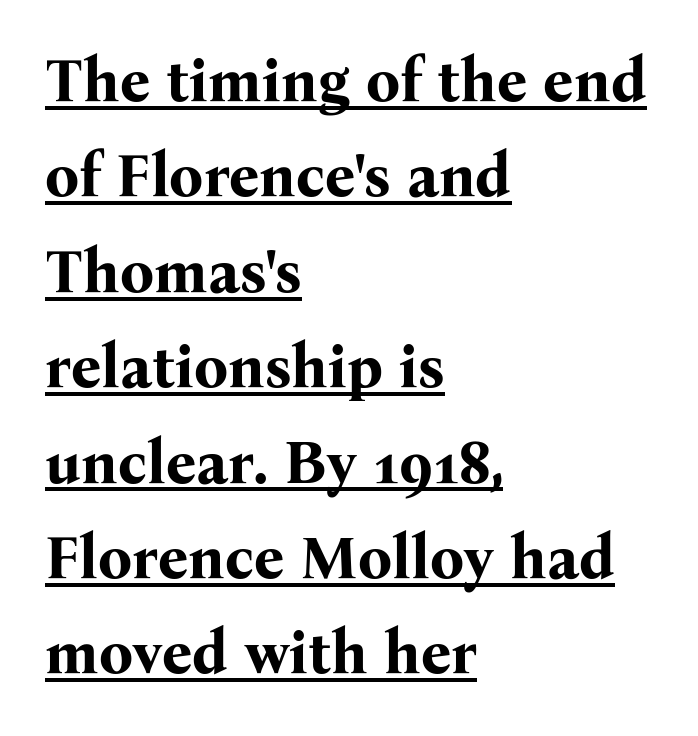
Q: Is the text bold? A: Yes.
Q: Is the text italic (slanted)? A: No, it is upright.
Q: Is the typeface a serif or a sans-serif typeface? A: Serif.
Q: Is the text underlined? A: Yes.
Q: How is the paragraph aligned? A: Left-aligned.
Q: Is the spacing between letters normal or unusually wide? A: Normal.
Q: Is the spacing between lines tight, normal or loose? A: Normal.
Q: Width (condensed, normal, or wide)? A: Normal.
Q: Stroke contrast? A: Medium.
Q: x-height? A: Medium.
Q: Monospaced? A: No.
